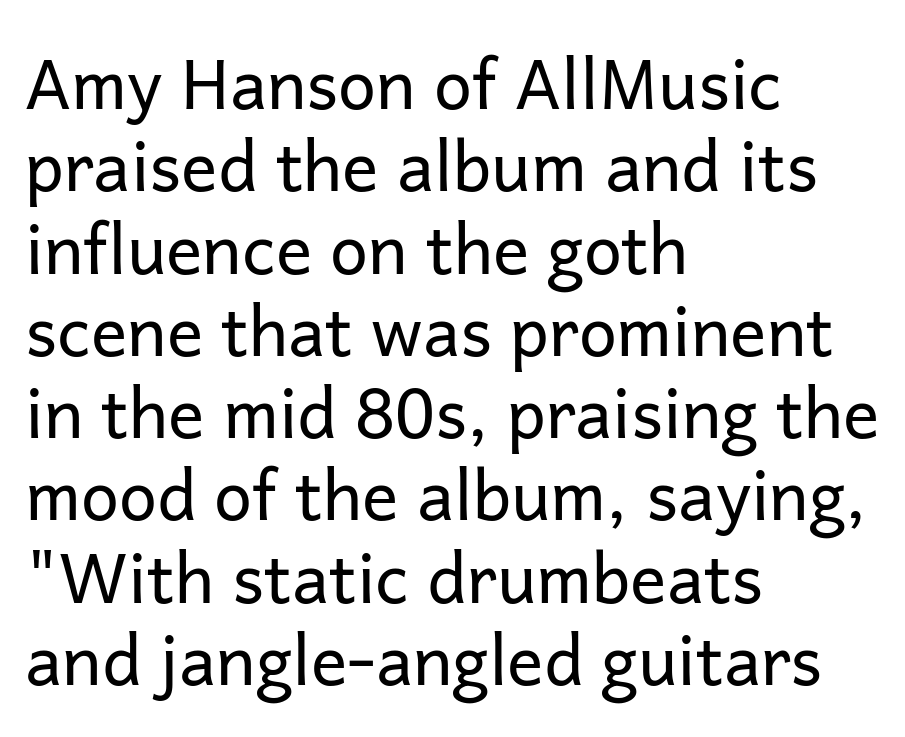
Do the letters lean? They stand straight. The rendering uses natural spacing where letterforms have individual widths. The space beneath each line is pristine and unruled. Short and long lines alike share a common starting point at left. Standard letterfit; no display-style spreading of the glyphs. The letterforms sit at book weight or below.
